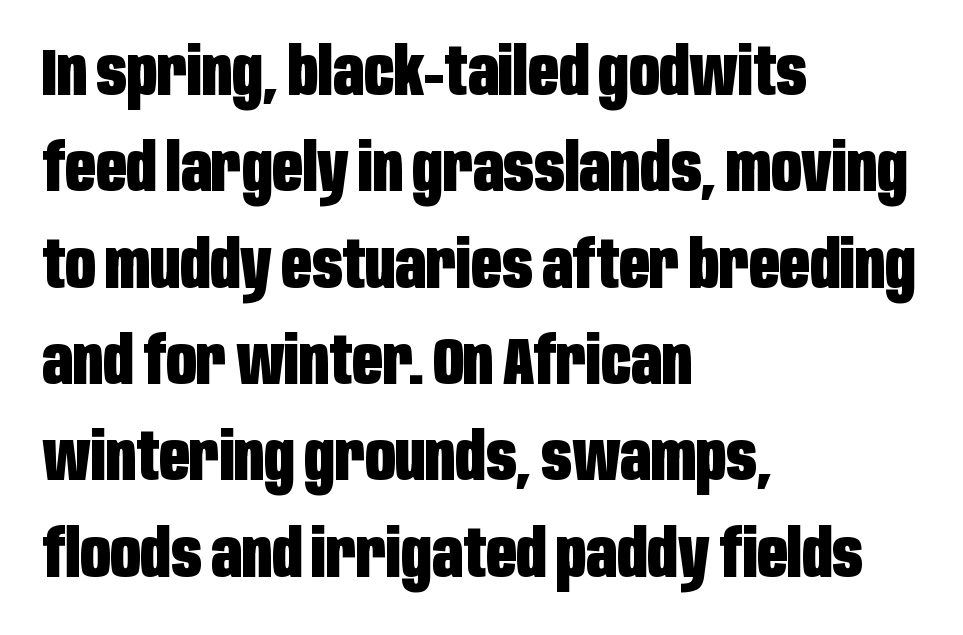
The image shows 66 px heavy, condensed sans-serif type, upright; set left-aligned, normal line spacing (1.46x), normal letter spacing, not underlined; low stroke contrast and a large x-height.
